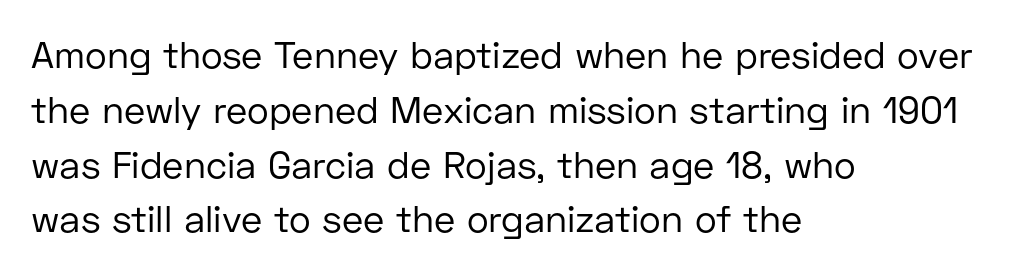
{"serif": "no", "italic": "no", "bold": "no", "weight": "regular", "width": "normal", "stroke_contrast": "low", "x_height": "medium", "monospaced": "no", "underline": "no", "align": "left", "line_spacing": "normal", "line_spacing_ratio": 1.48, "letter_spacing": "normal", "letter_spacing_em": 0.0, "glyph_px": 37}
